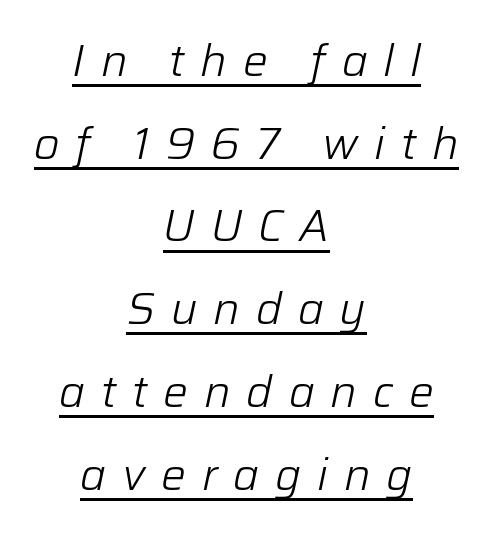
The image shows 44 px light type, italic (leaning right); set centered, line spacing 1.88x, unusually wide letter spacing (+0.36 em), underlined; low stroke contrast and a medium x-height.
